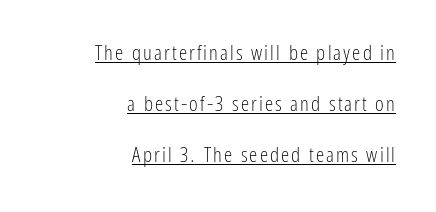
The image shows 21 px text type, upright; set right-aligned, loose line spacing (2.44x), underlined.
